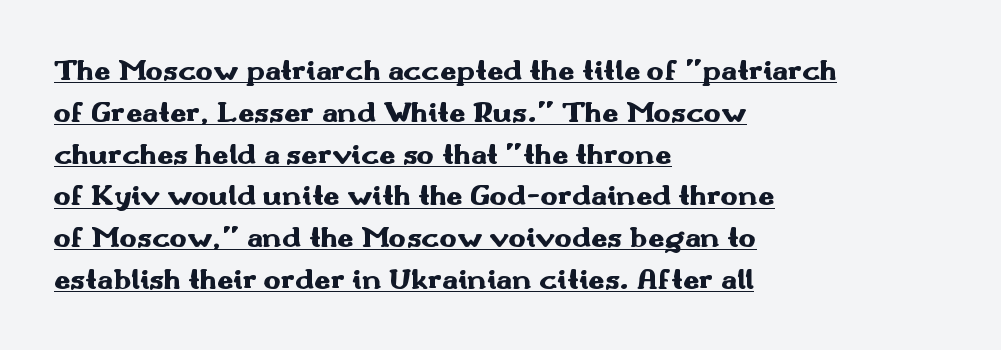
The image shows 29 px heavy, wide sans-serif type, upright; set left-aligned, normal line spacing (1.44x), normal letter spacing, underlined; medium stroke contrast and a small x-height.
